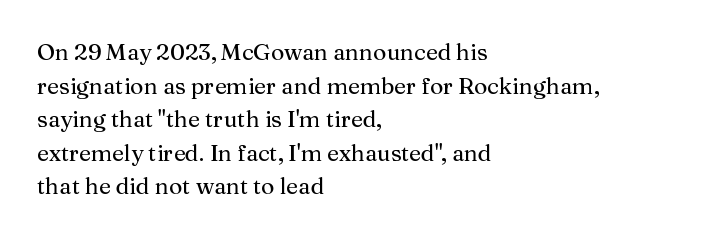
What stands out about the letter spacing? Nothing — it is the standard amount. Type without underlining. You can tell it's not italic because the verticals are truly vertical. Is there much room between lines? A standard amount, neither cramped nor airy.
